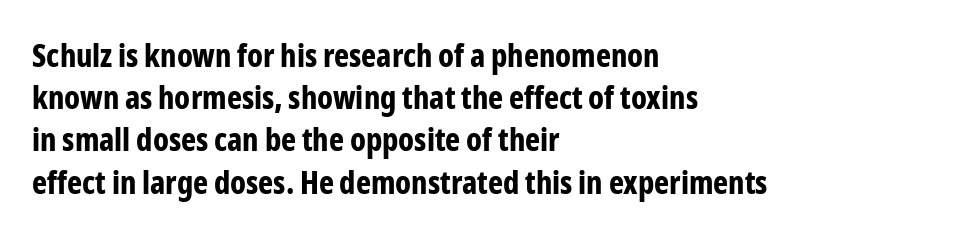
Q: Is the text bold? A: Yes.
Q: Is the text italic (slanted)? A: No, it is upright.
Q: Is the typeface a serif or a sans-serif typeface? A: Sans-serif.
Q: Is the text underlined? A: No.
Q: How is the paragraph aligned? A: Left-aligned.
Q: Is the spacing between letters normal or unusually wide? A: Normal.
Q: Is the spacing between lines tight, normal or loose? A: Normal.
Q: Width (condensed, normal, or wide)? A: Condensed.
Q: Stroke contrast? A: Low.
Q: x-height? A: Medium.
Q: Monospaced? A: No.
